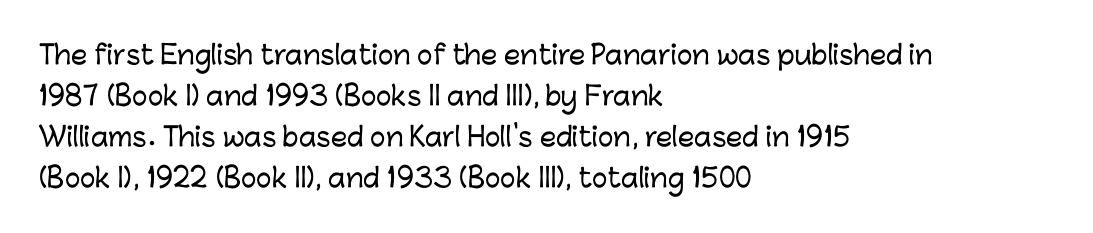
The image shows 26 px text type, upright; set left-aligned, normal line spacing (1.58x), normal letter spacing, not underlined.
